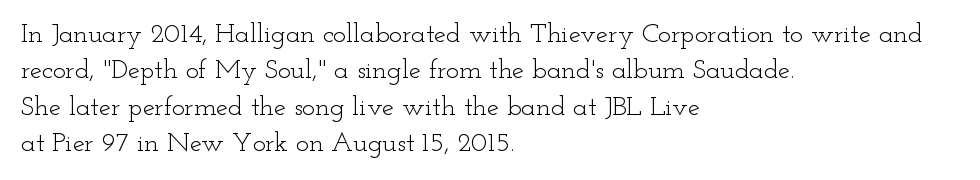
The image shows 27 px text type, upright; set left-aligned, normal line spacing (1.35x), normal letter spacing, not underlined.
